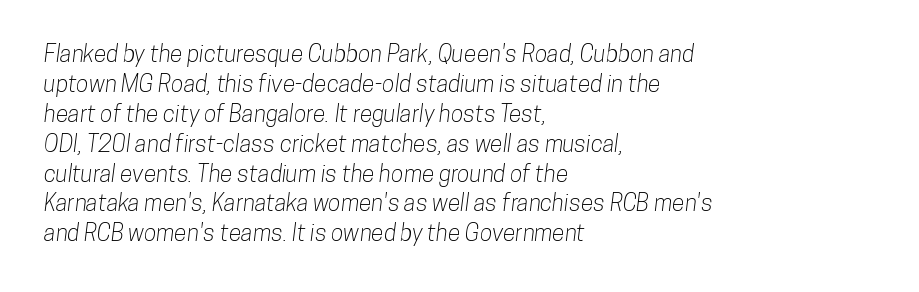
Underlining? Definitely not there. The passage is arranged the way most books set body copy — flush left. The tracking reads as untouched default to a designer's eye. Regarding leading, the lines here are spaced in the standard way.
